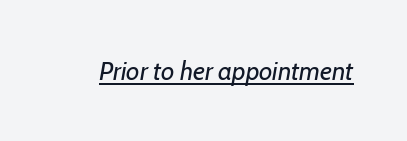
{"italic": "yes", "lean": "right", "slant_degrees": 7, "bold": "no", "underline": "yes", "letter_spacing": "normal", "letter_spacing_em": 0.0, "glyph_px": 26}
